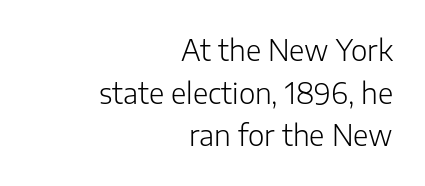
The line-height multiplier appears to be the usual default. Looks like regular typesetting: each glyph gets only the width it needs. Decoration check: the copy has no underline. A student would call this right alignment; a typographer would say flush right, rag left. A typesetter would label this face a sans.
